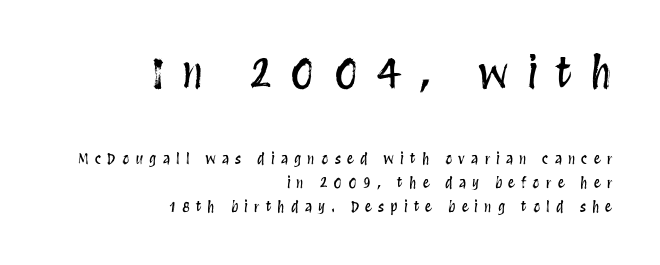
Looks like regular typesetting: each glyph gets only the width it needs. Type without underlining. Notice how descenders clear the ascenders below comfortably — that's standard leading. What stands out about the letter spacing? Its width — letters are far apart. One-word summary of the alignment: right. Nope, not italic — everything's standing straight.
